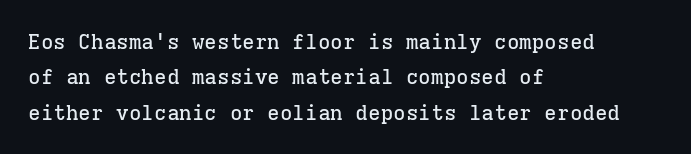
The image shows 21 px text type, upright; set left-aligned, normal line spacing (1.69x), normal letter spacing, not underlined.
